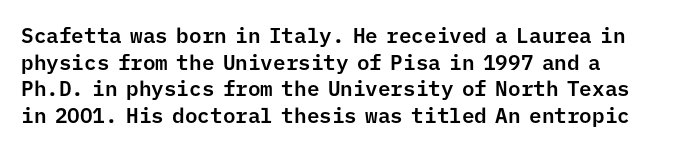
The image shows 21 px text type, upright; set normal line spacing (1.27x), normal letter spacing, not underlined.
